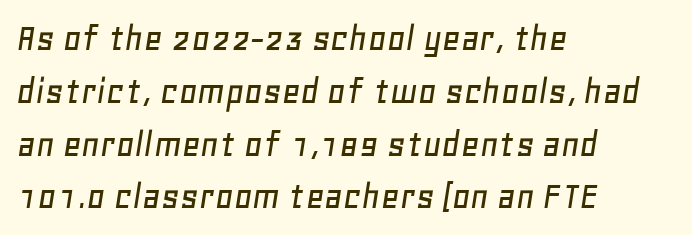
{"italic": "yes", "lean": "right", "slant_degrees": 11, "width": "normal", "stroke_contrast": "low", "x_height": "large", "monospaced": "no", "underline": "no", "align": "left", "line_spacing": "normal", "line_spacing_ratio": 1.32, "letter_spacing": "normal", "letter_spacing_em": 0.0, "glyph_px": 40}
